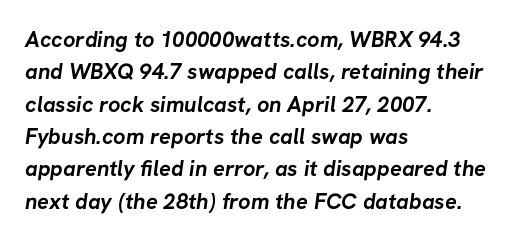
Q: Is the text bold? A: Yes.
Q: Is the text underlined? A: No.
Q: How is the paragraph aligned? A: Left-aligned.
Q: Is the spacing between letters normal or unusually wide? A: Normal.
Q: Is the spacing between lines tight, normal or loose? A: Normal.
